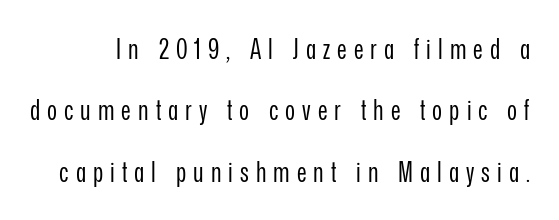
The image shows 27 px text type, upright; set loose line spacing (2.27x), unusually wide letter spacing (+0.26 em), not underlined.
